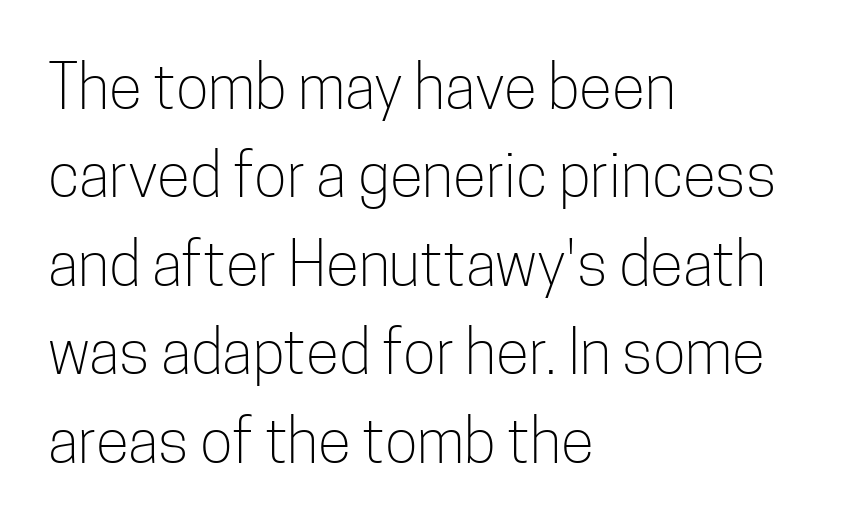
The image shows 61 px light, condensed sans-serif type, upright; set left-aligned, normal line spacing (1.45x), normal letter spacing, not underlined; low stroke contrast and a medium x-height.
